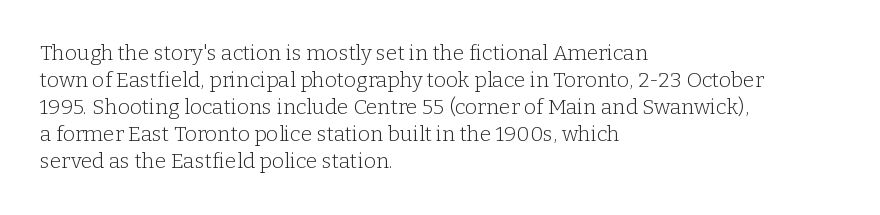
The image shows 21 px text type, upright; set left-aligned, normal line spacing (1.29x), normal letter spacing, not underlined.
